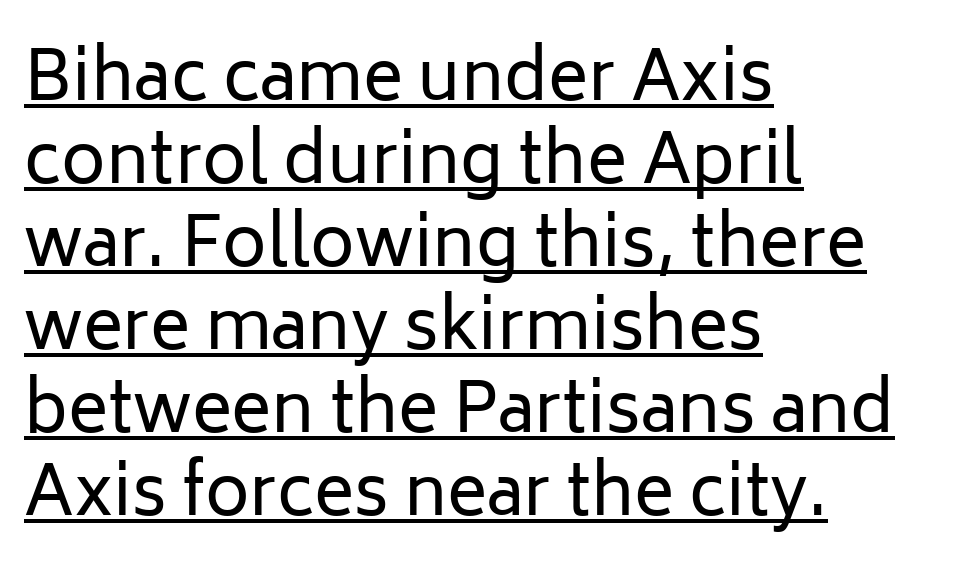
The image shows 68 px regular-weight sans-serif type, upright; set left-aligned, line spacing 1.22x, normal letter spacing, underlined; low stroke contrast and a medium x-height.
